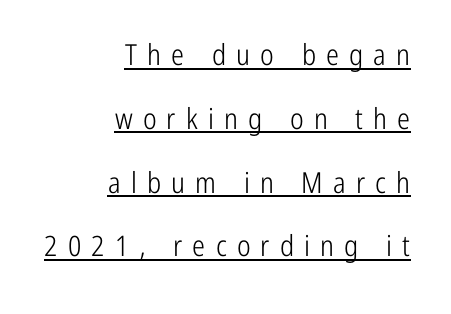
The image shows 29 px light, condensed sans-serif type, upright; set right-aligned, loose line spacing (2.2x), unusually wide letter spacing (+0.35 em), underlined; low stroke contrast and a medium x-height.
